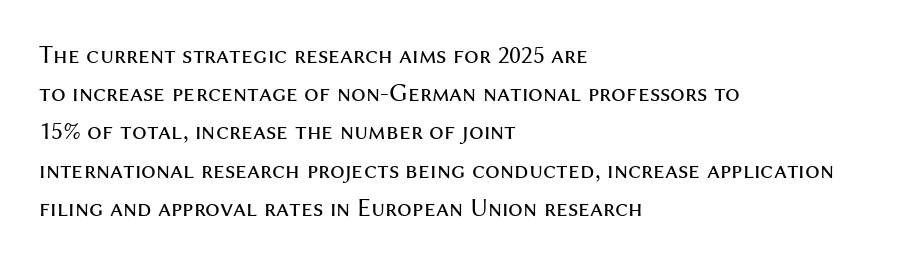
Q: Is the text bold? A: No.
Q: Is the text italic (slanted)? A: No, it is upright.
Q: Is the text underlined? A: No.
Q: How is the paragraph aligned? A: Left-aligned.
Q: Is the spacing between letters normal or unusually wide? A: Normal.
Q: Is the spacing between lines tight, normal or loose? A: Normal.
